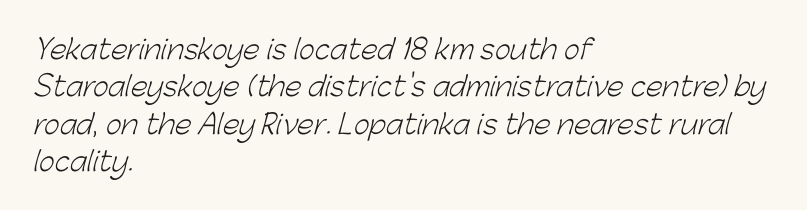
{"bold": "no", "underline": "no", "align": "left", "line_spacing": "normal", "line_spacing_ratio": 1.38, "letter_spacing": "normal", "letter_spacing_em": 0.0, "glyph_px": 27}
